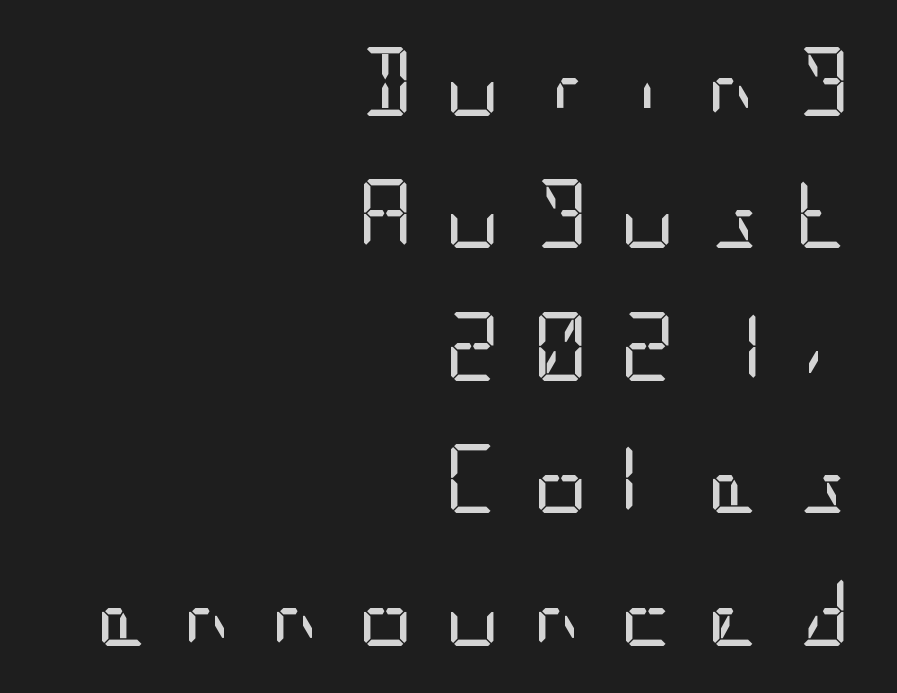
{"serif": "no", "italic": "no", "bold": "no", "weight": "regular", "width": "condensed", "stroke_contrast": "low", "x_height": "large", "underline": "no", "align": "right", "line_spacing": "loose", "line_spacing_ratio": 1.92, "letter_spacing": "wide", "letter_spacing_em": 0.45, "glyph_px": 69}
